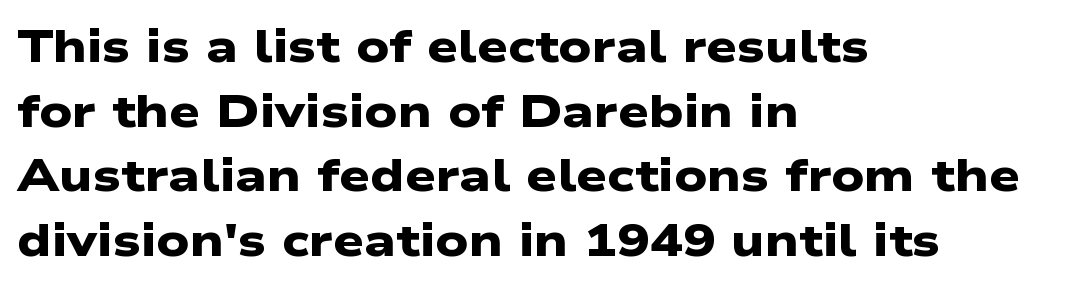
Q: Is the text bold? A: Yes.
Q: Is the typeface a serif or a sans-serif typeface? A: Sans-serif.
Q: Is the text underlined? A: No.
Q: How is the paragraph aligned? A: Left-aligned.
Q: Is the spacing between letters normal or unusually wide? A: Normal.
Q: Is the spacing between lines tight, normal or loose? A: Normal.
Q: Width (condensed, normal, or wide)? A: Wide.
Q: Stroke contrast? A: Low.
Q: x-height? A: Medium.
Q: Monospaced? A: No.
